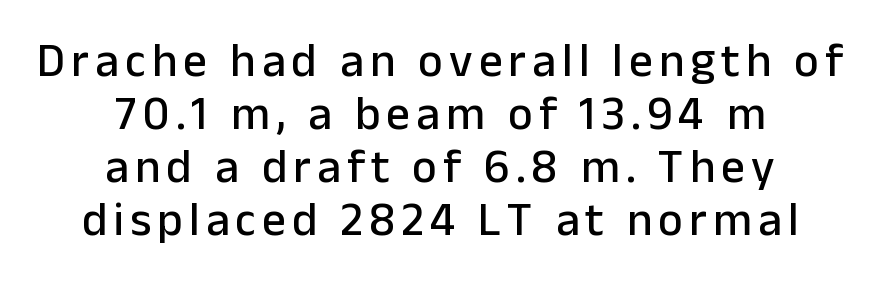
Q: Is the text italic (slanted)? A: No, it is upright.
Q: Is the typeface a serif or a sans-serif typeface? A: Sans-serif.
Q: Is the text underlined? A: No.
Q: How is the paragraph aligned? A: Centered.
Q: Is the spacing between lines tight, normal or loose? A: Tight.
Q: Width (condensed, normal, or wide)? A: Normal.
Q: Stroke contrast? A: Low.
Q: x-height? A: Medium.
Q: Monospaced? A: No.
